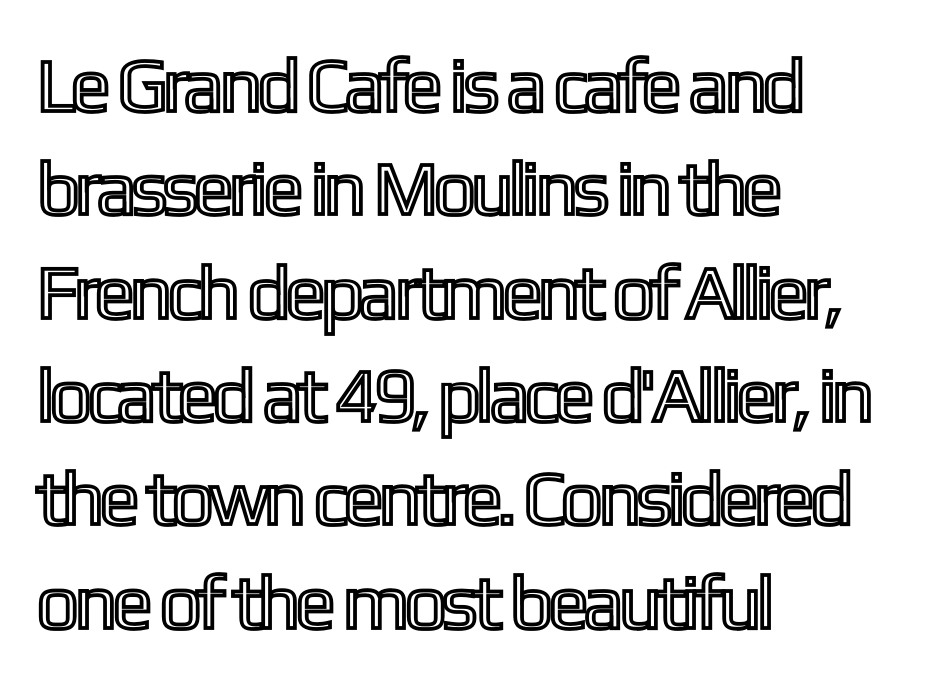
Q: Is the text italic (slanted)? A: No, it is upright.
Q: Is the text underlined? A: No.
Q: How is the paragraph aligned? A: Left-aligned.
Q: Is the spacing between letters normal or unusually wide? A: Normal.
Q: Is the spacing between lines tight, normal or loose? A: Normal.
Q: Width (condensed, normal, or wide)? A: Condensed.
Q: x-height? A: Medium.
Q: Monospaced? A: No.
